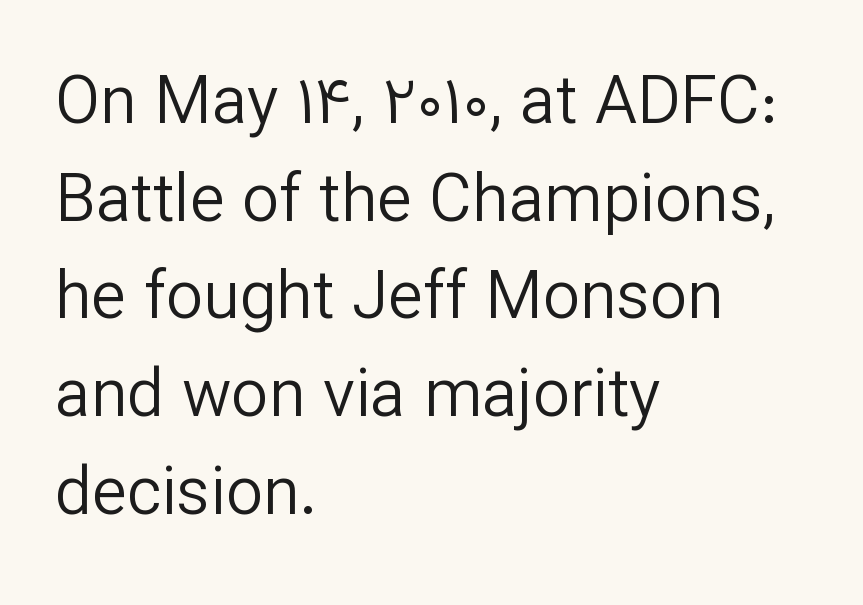
Q: Is the text bold? A: No.
Q: Is the text italic (slanted)? A: No, it is upright.
Q: Is the typeface a serif or a sans-serif typeface? A: Sans-serif.
Q: Is the text underlined? A: No.
Q: How is the paragraph aligned? A: Left-aligned.
Q: Is the spacing between letters normal or unusually wide? A: Normal.
Q: Is the spacing between lines tight, normal or loose? A: Normal.
Q: Width (condensed, normal, or wide)? A: Normal.
Q: Stroke contrast? A: Low.
Q: x-height? A: Medium.
Q: Monospaced? A: No.
